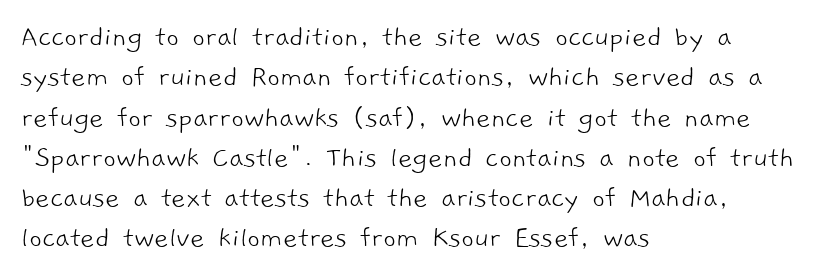
The typeface chosen for these lines omits serifs. Compared with typical paragraphs, the rows here are spaced about the same. Casual observation: everything's shoved over to the left. Varying glyph widths throughout — classic text-font behaviour. Weight class: somewhere from thin through regular. Caption: standard tracking, unaltered.
